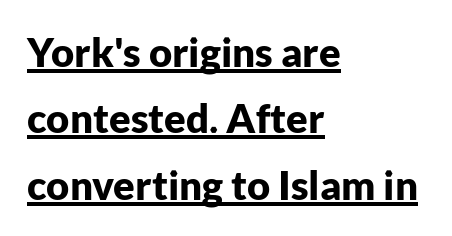
Q: Is the text bold? A: Yes.
Q: Is the text italic (slanted)? A: No, it is upright.
Q: Is the typeface a serif or a sans-serif typeface? A: Sans-serif.
Q: Is the text underlined? A: Yes.
Q: How is the paragraph aligned? A: Left-aligned.
Q: Is the spacing between letters normal or unusually wide? A: Normal.
Q: Is the spacing between lines tight, normal or loose? A: Normal.
Q: Width (condensed, normal, or wide)? A: Normal.
Q: Stroke contrast? A: Low.
Q: x-height? A: Medium.
Q: Monospaced? A: No.
